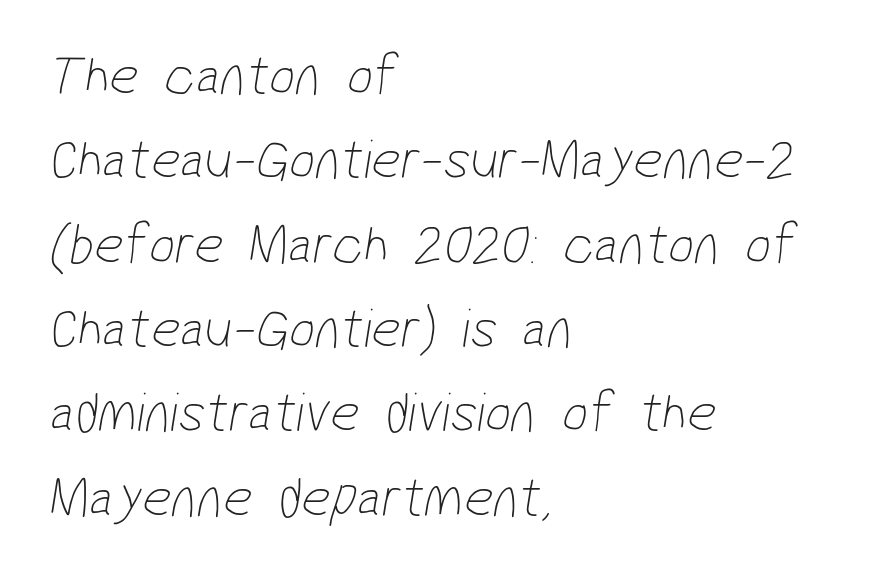
The zone under the glyphs is completely vacant. Quick note: interline space is typical. This sample is left-justified, so line endings fall wherever the words run out. A typesetter would call this proportional, since set widths differ per character. The font is comparable to plain body text, perhaps lighter. This sample uses plain, unmodified letter spacing.
